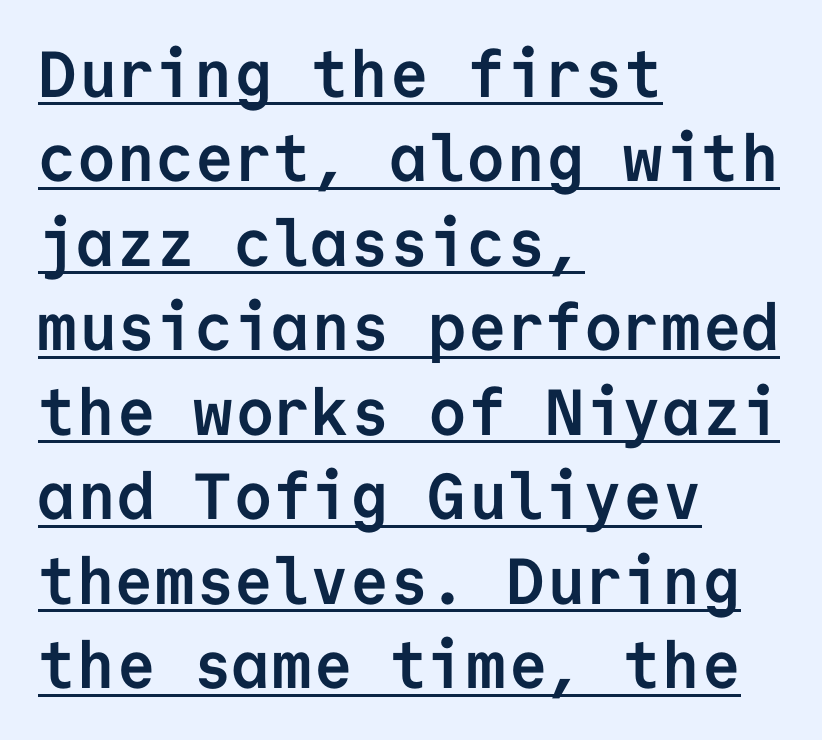
Q: Is the text bold? A: Yes.
Q: Is the text italic (slanted)? A: No, it is upright.
Q: Is the typeface a serif or a sans-serif typeface? A: Sans-serif.
Q: Is the text underlined? A: Yes.
Q: How is the paragraph aligned? A: Left-aligned.
Q: Is the spacing between letters normal or unusually wide? A: Normal.
Q: Is the spacing between lines tight, normal or loose? A: Normal.
Q: Width (condensed, normal, or wide)? A: Normal.
Q: Stroke contrast? A: Low.
Q: x-height? A: Medium.
Q: Monospaced? A: Yes.
